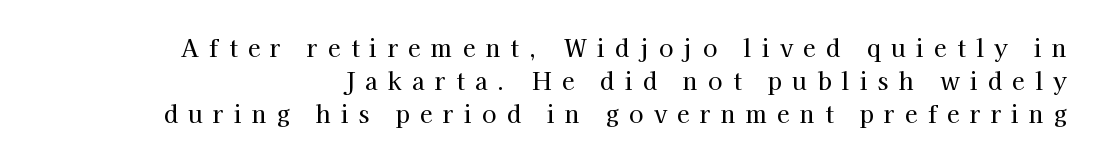
{"italic": "no", "underline": "no", "line_spacing": "normal", "line_spacing_ratio": 1.43, "letter_spacing": "wide", "letter_spacing_em": 0.45, "glyph_px": 23}
